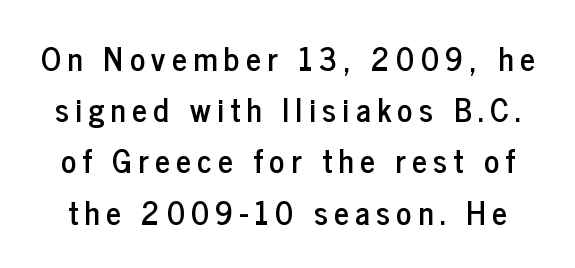
Q: Is the text italic (slanted)? A: No, it is upright.
Q: Is the typeface a serif or a sans-serif typeface? A: Sans-serif.
Q: Is the text underlined? A: No.
Q: Is the spacing between letters normal or unusually wide? A: Unusually wide.
Q: Is the spacing between lines tight, normal or loose? A: Normal.
Q: Width (condensed, normal, or wide)? A: Condensed.
Q: Stroke contrast? A: Low.
Q: x-height? A: Medium.
Q: Monospaced? A: No.
